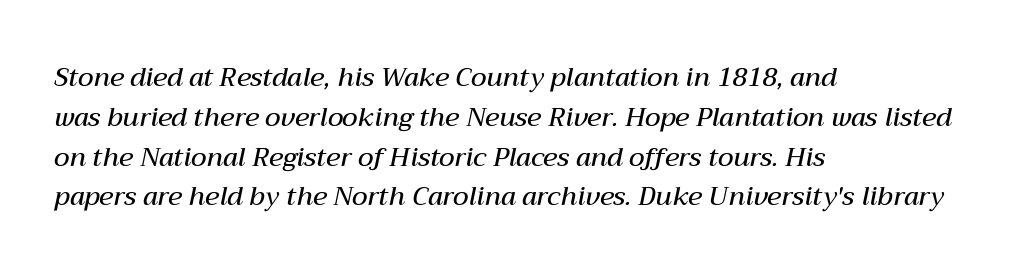
Q: Is the text bold? A: Semi-bold.
Q: Is the text italic (slanted)? A: Yes, it leans right by about 12 degrees.
Q: Is the text underlined? A: No.
Q: How is the paragraph aligned? A: Left-aligned.
Q: Is the spacing between letters normal or unusually wide? A: Normal.
Q: Is the spacing between lines tight, normal or loose? A: Normal.
